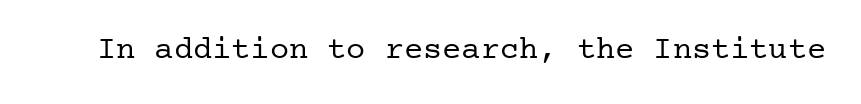
Q: Is the text bold? A: No.
Q: Is the text italic (slanted)? A: No, it is upright.
Q: Is the typeface a serif or a sans-serif typeface? A: Serif.
Q: Is the text underlined? A: No.
Q: Is the spacing between letters normal or unusually wide? A: Normal.
Q: Width (condensed, normal, or wide)? A: Normal.
Q: Stroke contrast? A: Low.
Q: x-height? A: Medium.
